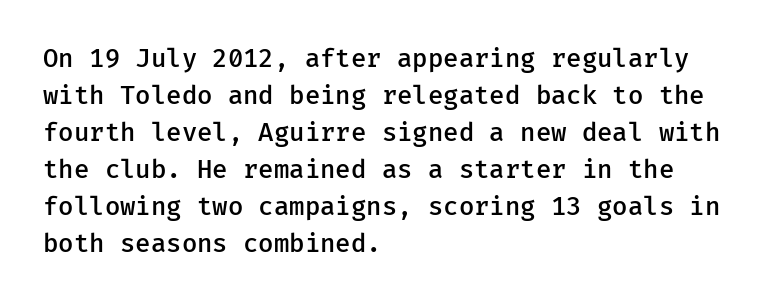
Q: Is the text bold? A: Semi-bold.
Q: Is the text italic (slanted)? A: No, it is upright.
Q: Is the text underlined? A: No.
Q: How is the paragraph aligned? A: Left-aligned.
Q: Is the spacing between letters normal or unusually wide? A: Normal.
Q: Is the spacing between lines tight, normal or loose? A: Normal.
